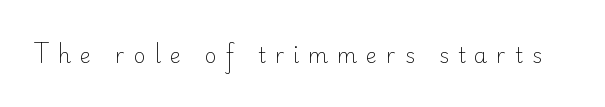
The image shows 21 px text type, upright; set unusually wide letter spacing (+0.42 em), not underlined.
